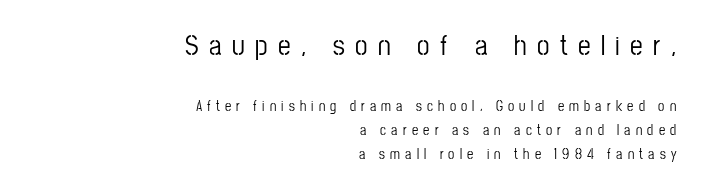
Q: Is the text italic (slanted)? A: No, it is upright.
Q: Is the typeface a serif or a sans-serif typeface? A: Sans-serif.
Q: Is the text underlined? A: No.
Q: How is the paragraph aligned? A: Right-aligned.
Q: Is the spacing between letters normal or unusually wide? A: Unusually wide.
Q: Is the spacing between lines tight, normal or loose? A: Normal.
Q: Which block of text is set in a larger size, the first (top) or the second (bottom)? A: The first (top) one.
Q: Width (condensed, normal, or wide)? A: Condensed.
Q: Stroke contrast? A: Low.
Q: x-height? A: Medium.
Q: Monospaced? A: No.
